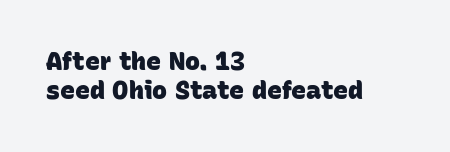
{"bold": "yes", "underline": "no", "align": "left", "line_spacing": "tight", "line_spacing_ratio": 1.15, "letter_spacing": "normal", "letter_spacing_em": 0.0, "glyph_px": 25}
